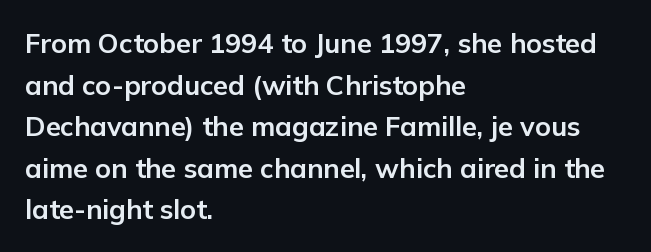
The image shows 27 px bold type, upright; set left-aligned, normal line spacing (1.54x), normal letter spacing, not underlined.
